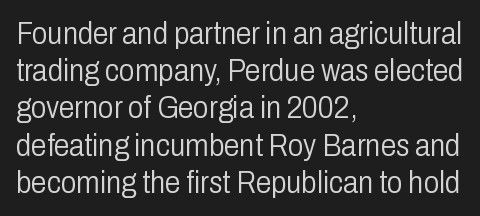
The paragraph has a hard left edge and a soft right edge. The font is comparable to plain body text, perhaps lighter. Descenders are the only things crossing below the line. The horizontal fit of the characters is conventional and even. Characters remain perfectly vertical along every line. No feet cap the strokes, marking this as sans-serif type.
